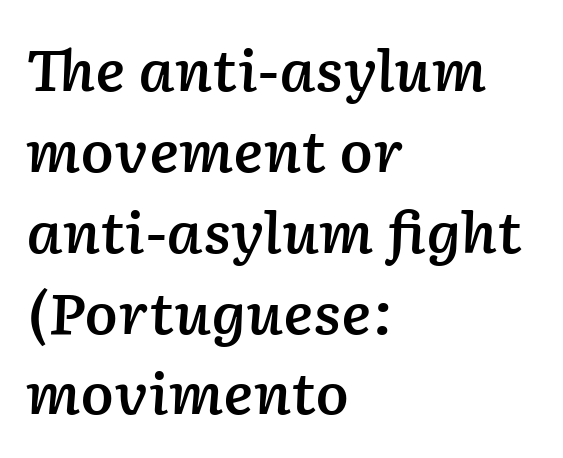
{"italic": "yes", "lean": "right", "slant_degrees": 2, "bold": "semi", "weight": "semibold", "width": "normal", "stroke_contrast": "low", "x_height": "medium", "monospaced": "no", "underline": "no", "align": "left", "line_spacing": "normal", "line_spacing_ratio": 1.47, "letter_spacing": "normal", "letter_spacing_em": 0.0, "glyph_px": 55}
